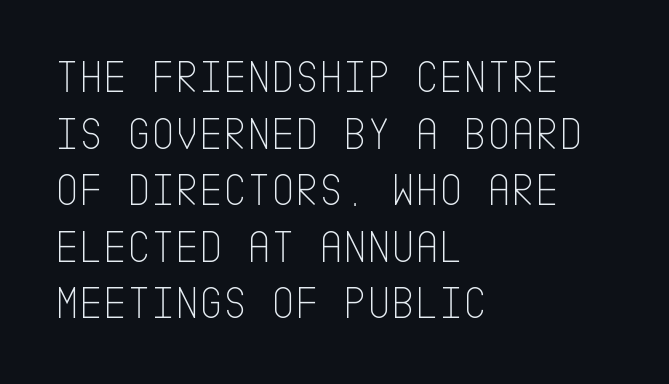
Q: Is the text bold? A: No.
Q: Is the text italic (slanted)? A: No, it is upright.
Q: Is the typeface a serif or a sans-serif typeface? A: Sans-serif.
Q: Is the text underlined? A: No.
Q: How is the paragraph aligned? A: Left-aligned.
Q: Is the spacing between letters normal or unusually wide? A: Normal.
Q: Width (condensed, normal, or wide)? A: Condensed.
Q: Stroke contrast? A: Low.
Q: x-height? A: Large.
